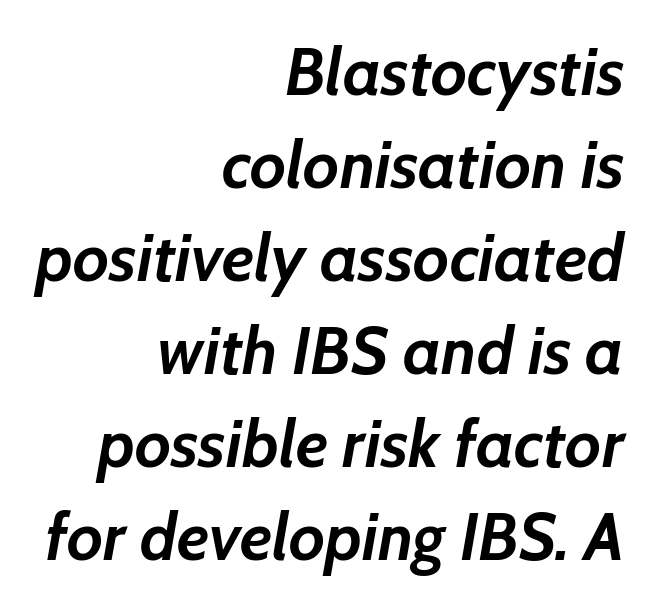
Each glyph is drawn with heavy, bold strokes. Interline gaps are of average width in this sample. The tracking reads as untouched default to a designer's eye. Plain, unruled lines of type.
